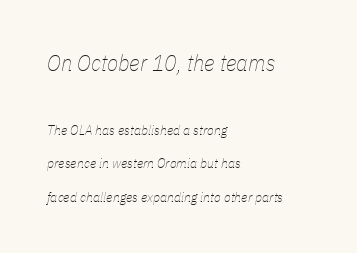
Q: Is the text bold? A: No.
Q: Is the text italic (slanted)? A: Yes, it leans right by about 11 degrees.
Q: Is the text underlined? A: No.
Q: How is the paragraph aligned? A: Left-aligned.
Q: Is the spacing between letters normal or unusually wide? A: Normal.
Q: Is the spacing between lines tight, normal or loose? A: Loose.
Q: Which block of text is set in a larger size, the first (top) or the second (bottom)? A: The first (top) one.
